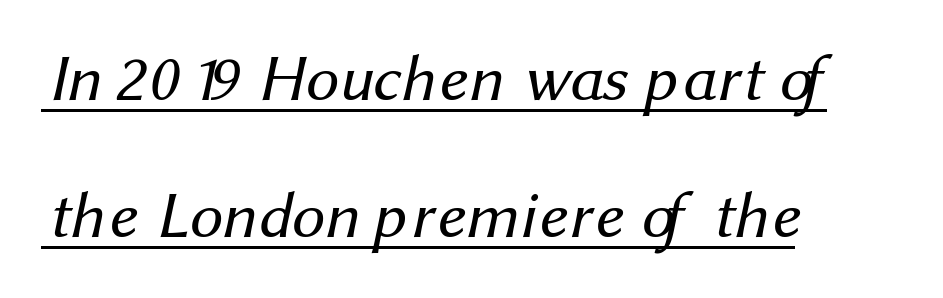
Vertical spacing — loose. Is this a fixed-width face? No — the glyphs have proportional, varying widths. Spacing between characters is what you'd get straight out of the box. Typeset ragged right — the left edge is the straight one.
